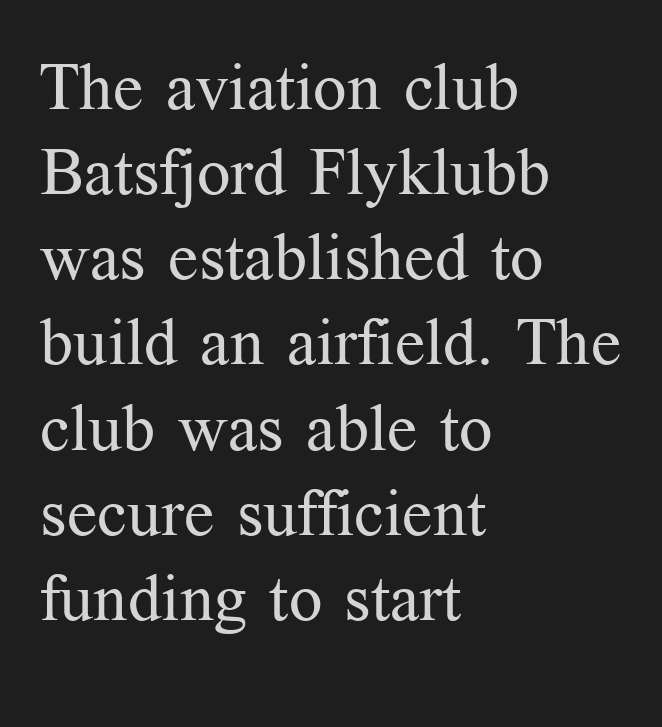
{"serif": "yes", "italic": "no", "bold": "no", "weight": "regular", "width": "normal", "stroke_contrast": "medium", "x_height": "medium", "monospaced": "no", "underline": "no", "align": "left", "line_spacing": "normal", "line_spacing_ratio": 1.29, "letter_spacing": "normal", "letter_spacing_em": 0.0, "glyph_px": 66}
